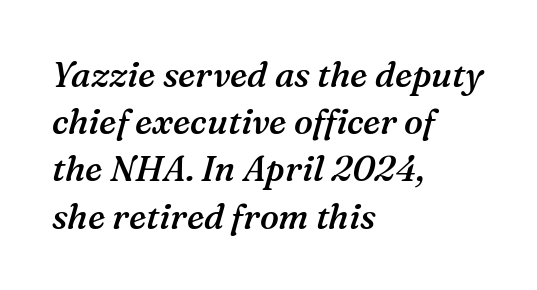
The image shows 35 px semibold serif type, italic (leaning right); set left-aligned, normal line spacing (1.35x), normal letter spacing, not underlined; medium stroke contrast and a medium x-height.
